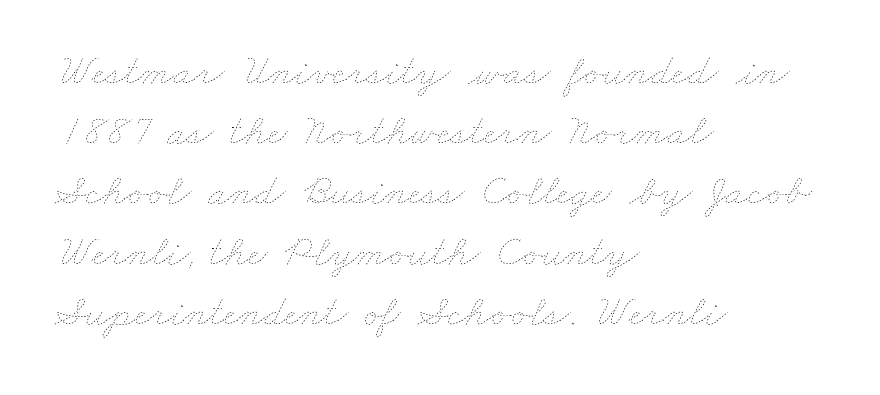
Q: Is the text bold? A: No.
Q: Is the text underlined? A: No.
Q: How is the paragraph aligned? A: Left-aligned.
Q: Is the spacing between letters normal or unusually wide? A: Normal.
Q: Is the spacing between lines tight, normal or loose? A: Normal.
Q: Width (condensed, normal, or wide)? A: Wide.
Q: Stroke contrast? A: Low.
Q: x-height? A: Small.
Q: Monospaced? A: No.
